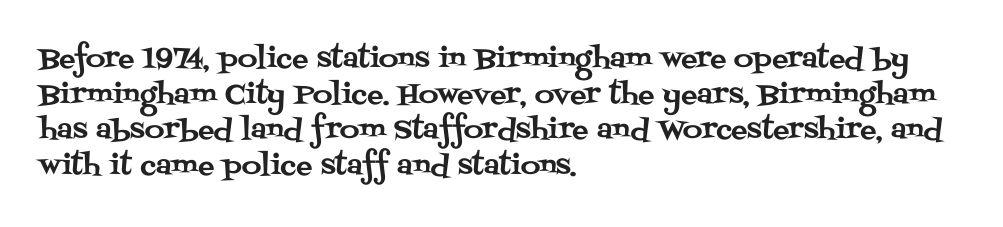
Line spacing here is normal. In terms of posture, this sample is upright. A bare baseline throughout the passage. Does the copy run flush right? No — it runs flush left. You could call the tracking neutral — neither tight nor loose.
